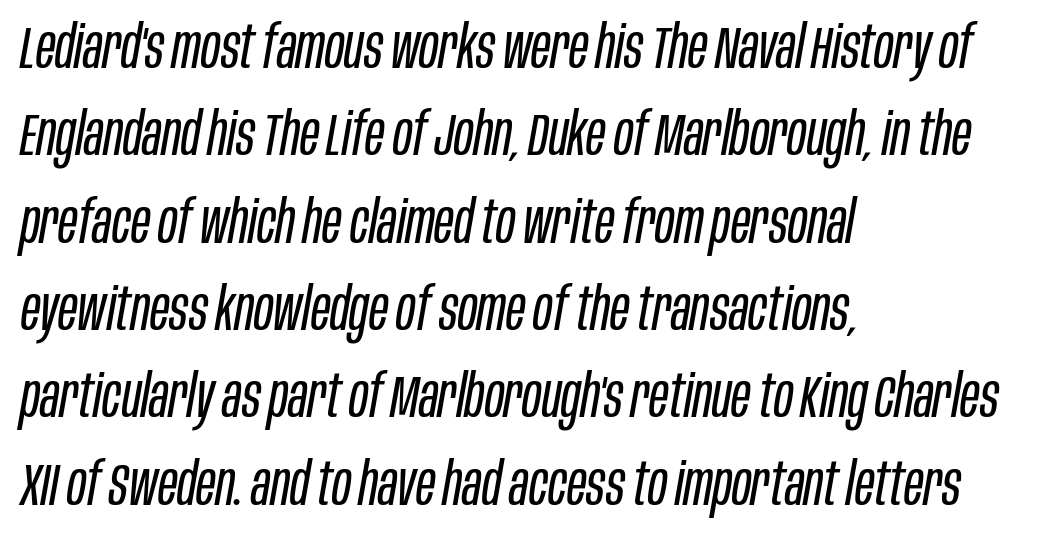
The strokes carry an ordinary text weight at most. A typesetter would mark this as italic. Here the designer chose a conventional face with non-uniform glyph widths. Caption: standard tracking, unaltered. The space beneath each line is pristine and unruled. Compared with a centered layout, this one pins lines to the left instead.
